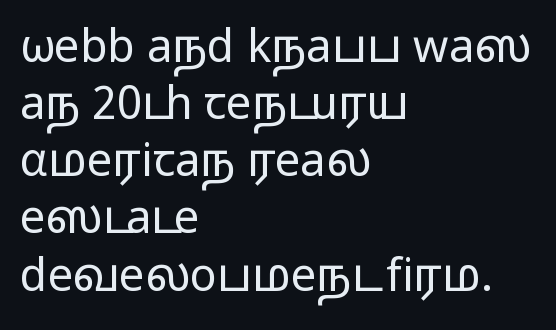
The image shows 45 px regular-weight, wide sans-serif type, upright; set left-aligned, normal line spacing (1.27x), normal letter spacing, not underlined; low stroke contrast and a medium x-height.
